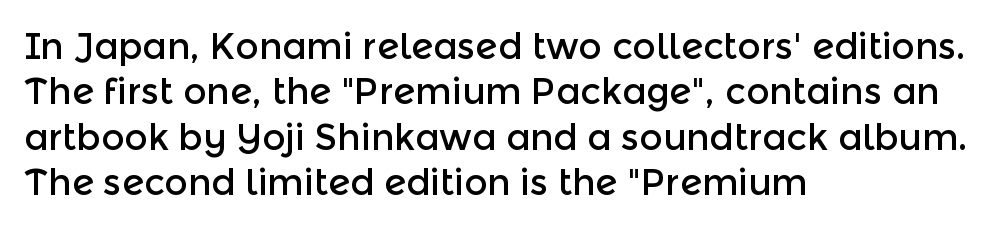
Baseline-to-baseline distance is the conventional proportion of letter height. The font's upright variant was chosen for this text. The strip under each line holds only bare page. The rendering uses natural spacing where letterforms have individual widths. The passage is arranged the way most books set body copy — flush left. Nothing sits at the stroke ends, so this counts as sans-serif.
